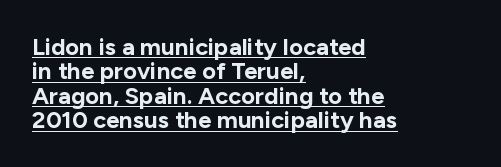
Q: Is the text bold? A: Yes.
Q: Is the text italic (slanted)? A: No, it is upright.
Q: Is the text underlined? A: Yes.
Q: How is the paragraph aligned? A: Left-aligned.
Q: Is the spacing between letters normal or unusually wide? A: Normal.
Q: Is the spacing between lines tight, normal or loose? A: Tight.
